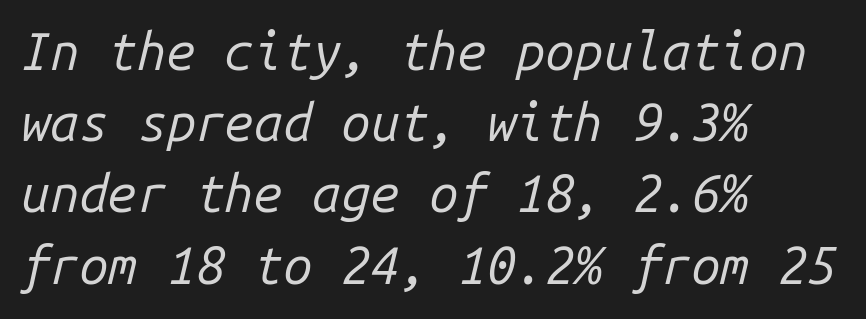
Bare-footed words on every line. This sample is left-justified, so line endings fall wherever the words run out. Normally led — the rows are evenly, conventionally spaced. Characters are canted at an angle relative to the baseline's perpendicular.
